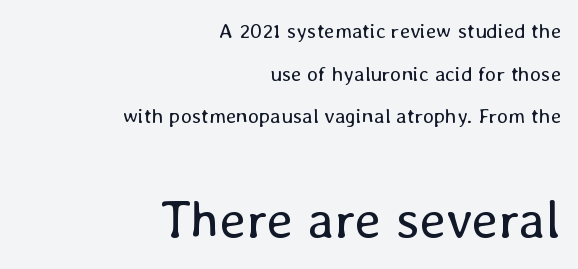
{"italic": "no", "bold": "no", "weight": "regular", "width": "normal", "stroke_contrast": "low", "x_height": "medium", "monospaced": "no", "underline": "no", "align": "right", "line_spacing": "loose", "line_spacing_ratio": 2.03, "letter_spacing": "normal", "letter_spacing_em": 0.0, "larger_block": "second", "size_ratio": 2.52, "glyph_px": 53}
